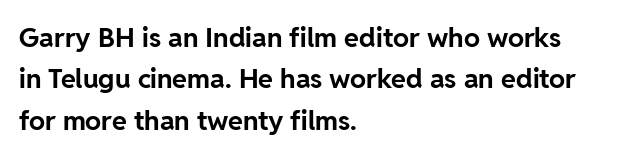
Q: Is the text bold? A: Yes.
Q: Is the text italic (slanted)? A: No, it is upright.
Q: Is the text underlined? A: No.
Q: How is the paragraph aligned? A: Left-aligned.
Q: Is the spacing between letters normal or unusually wide? A: Normal.
Q: Is the spacing between lines tight, normal or loose? A: Normal.
